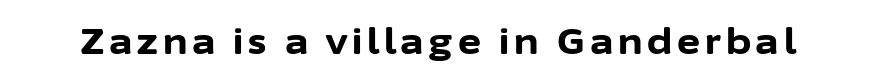
The image shows 35 px bold sans-serif type, upright; set not underlined; low stroke contrast and a medium x-height.
